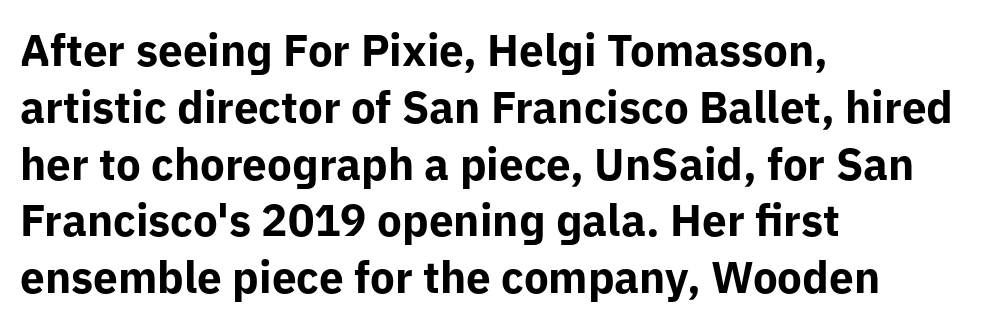
The image shows 44 px bold sans-serif type, upright; set left-aligned, normal line spacing (1.29x), normal letter spacing, not underlined; low stroke contrast and a medium x-height.
